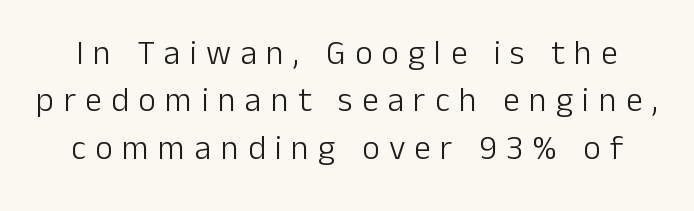
The image shows 34 px light sans-serif type, upright; set normal line spacing (1.39x), unusually wide letter spacing (+0.27 em), not underlined; low stroke contrast and a medium x-height.
